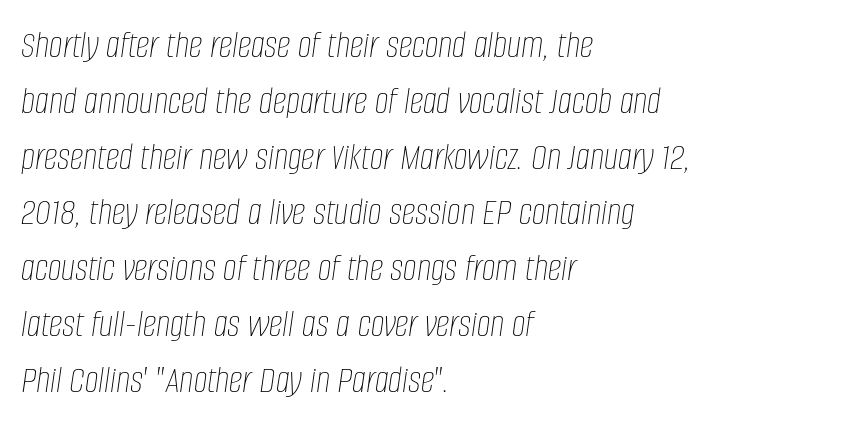
Short note: letters normally spaced. The lines sit at an ordinary, default distance from one another. A typesetter would mark this as italic. Words float on clear page, feet unadorned.
